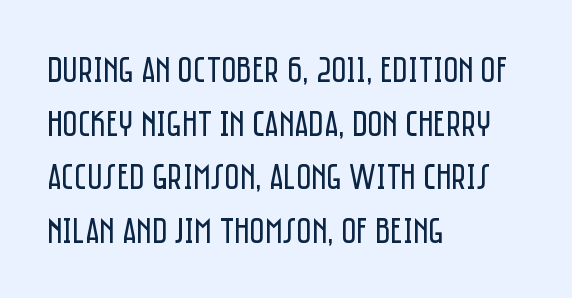
The image shows 37 px regular-weight, condensed sans-serif type, upright; set left-aligned, normal line spacing (1.45x), normal letter spacing, not underlined; low stroke contrast and a large x-height.
